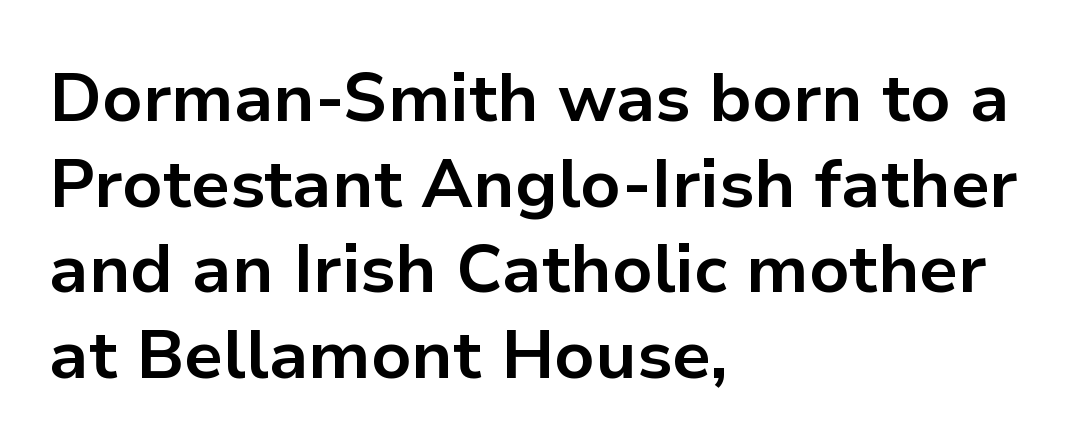
The image shows 68 px bold sans-serif type, upright; set left-aligned, normal line spacing (1.26x), normal letter spacing, not underlined; low stroke contrast and a medium x-height.
